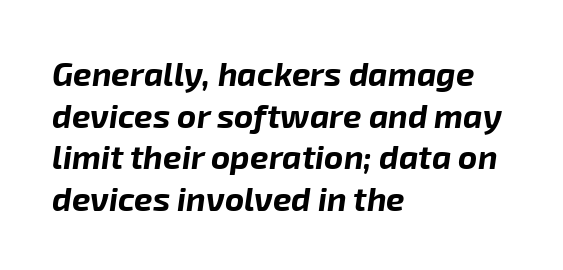
The image shows 33 px bold type, italic (leaning right); set left-aligned, normal line spacing (1.26x), normal letter spacing, not underlined; low stroke contrast and a medium x-height.
